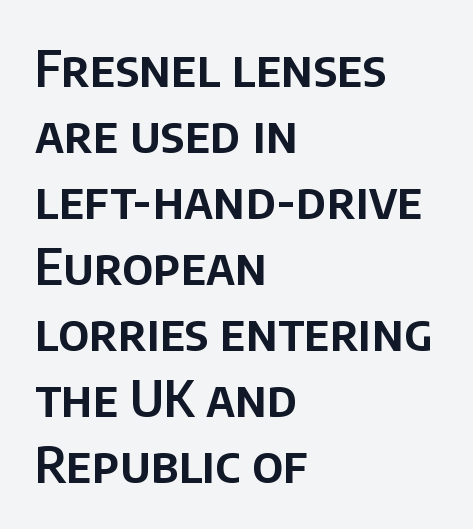
Interline gaps are of average width in this sample. Line starts are locked; line ends wander. Default kerning and tracking; the words read as compact shapes. The type family on display is of the sans-serif kind. Has an underline been added? It has not.
